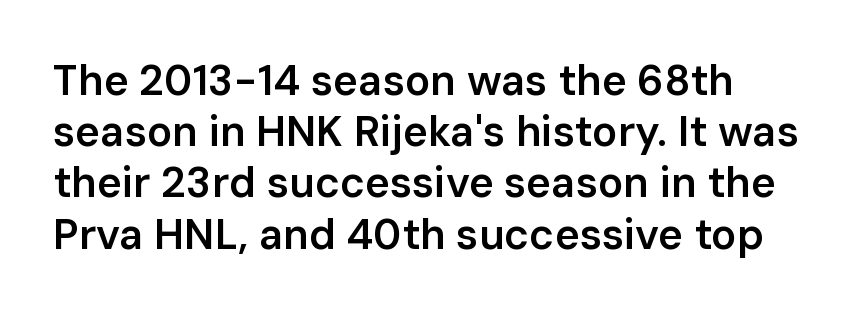
The image shows 42 px semibold sans-serif type, upright; set line spacing 1.22x, normal letter spacing, not underlined; low stroke contrast and a medium x-height.
